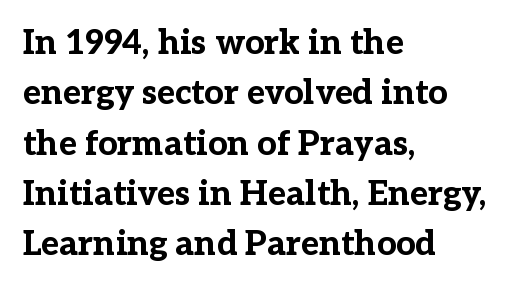
The image shows 34 px bold serif type, upright; set left-aligned, normal line spacing (1.48x), normal letter spacing, not underlined; low stroke contrast and a medium x-height.
